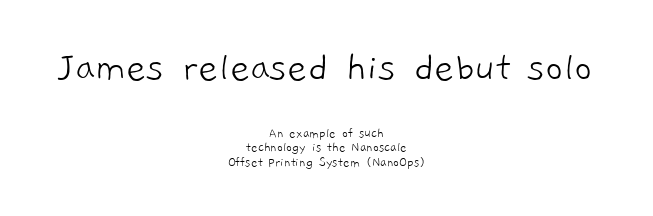
Serif or sans? Sans — the stroke terminals are bare. The typesetter chose a symmetrical, centered arrangement here. The block of text is dense from top to bottom, with scant space between rows. Character widths vary here, with narrow letters taking less room than wide ones. Compared with a typical body face, this is equally light or lighter still.
